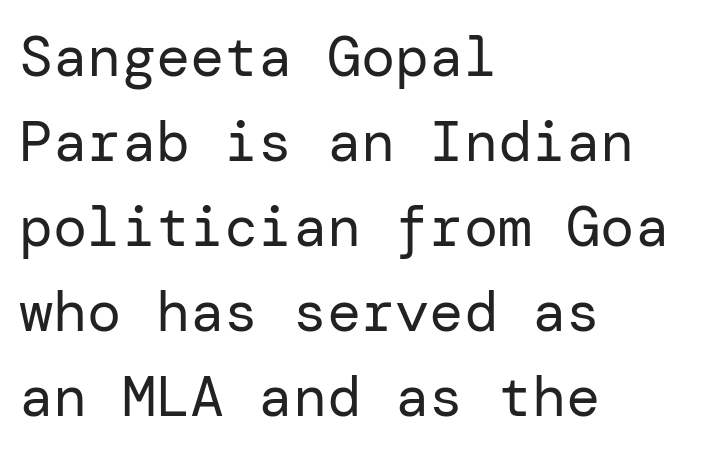
Which margin do the lines hug? The left one — the right edge is uneven. It's the straight-up-and-down kind of type. The passage shown has conventional tracking throughout. Type without underlining. Grotesque or geometric, the face here clearly has no serifs.
